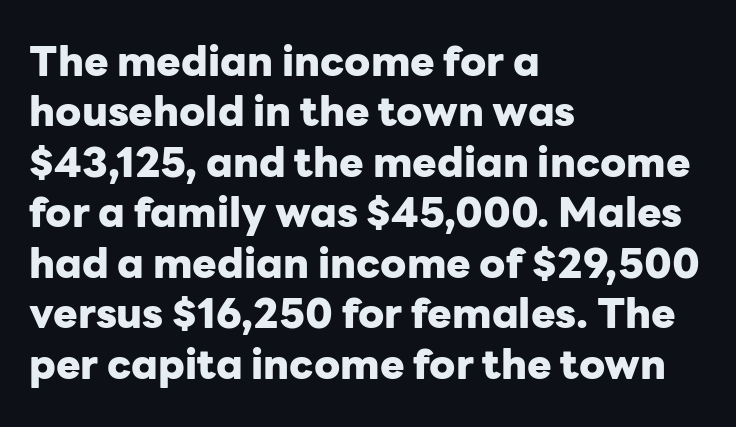
Q: Is the text bold? A: Yes.
Q: Is the text italic (slanted)? A: No, it is upright.
Q: Is the typeface a serif or a sans-serif typeface? A: Sans-serif.
Q: Is the text underlined? A: No.
Q: How is the paragraph aligned? A: Left-aligned.
Q: Is the spacing between letters normal or unusually wide? A: Normal.
Q: Width (condensed, normal, or wide)? A: Normal.
Q: Stroke contrast? A: Low.
Q: x-height? A: Medium.
Q: Monospaced? A: No.
